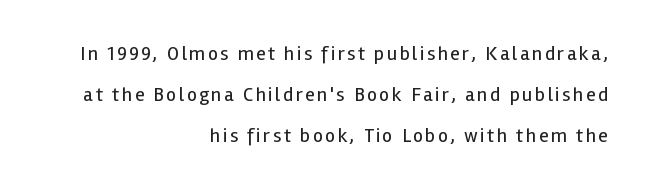
{"italic": "no", "bold": "no", "underline": "no", "align": "right", "line_spacing": "loose", "line_spacing_ratio": 2.05, "glyph_px": 20}
